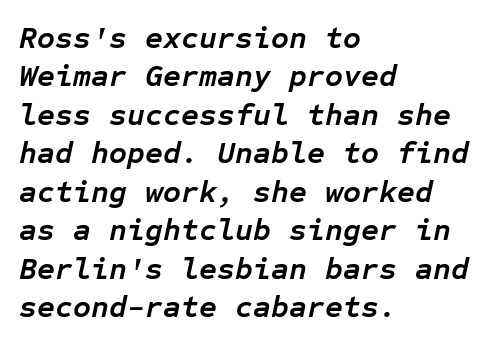
Q: Is the text bold? A: Yes.
Q: Is the text italic (slanted)? A: Yes, it leans right by about 12 degrees.
Q: Is the text underlined? A: No.
Q: How is the paragraph aligned? A: Left-aligned.
Q: Is the spacing between letters normal or unusually wide? A: Normal.
Q: Width (condensed, normal, or wide)? A: Normal.
Q: Stroke contrast? A: Low.
Q: x-height? A: Medium.
Q: Monospaced? A: Yes.
